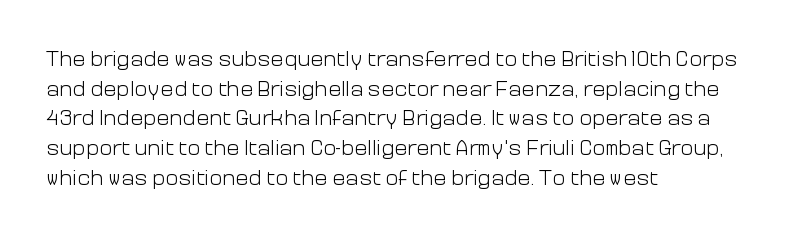
The image shows 22 px text type, upright; set left-aligned, normal line spacing (1.35x), normal letter spacing, not underlined.
